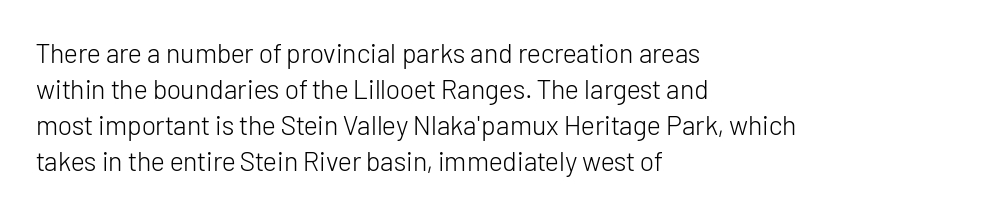
A clean baseline with only descenders dipping below it. The letters stand upright; this is a roman face. The letterforms sit shoulder to shoulder at normal distance. The compositor pushed each line to the left boundary.
